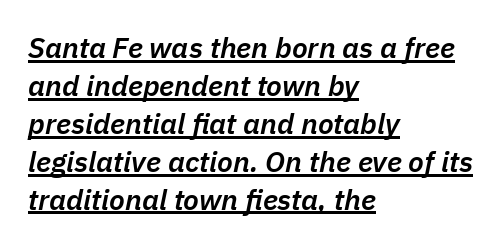
Q: Is the text bold? A: Semi-bold.
Q: Is the text italic (slanted)? A: Yes, it leans right by about 11 degrees.
Q: Is the text underlined? A: Yes.
Q: How is the paragraph aligned? A: Left-aligned.
Q: Is the spacing between letters normal or unusually wide? A: Normal.
Q: Is the spacing between lines tight, normal or loose? A: Normal.
Q: Width (condensed, normal, or wide)? A: Normal.
Q: Stroke contrast? A: Low.
Q: x-height? A: Medium.
Q: Monospaced? A: No.
